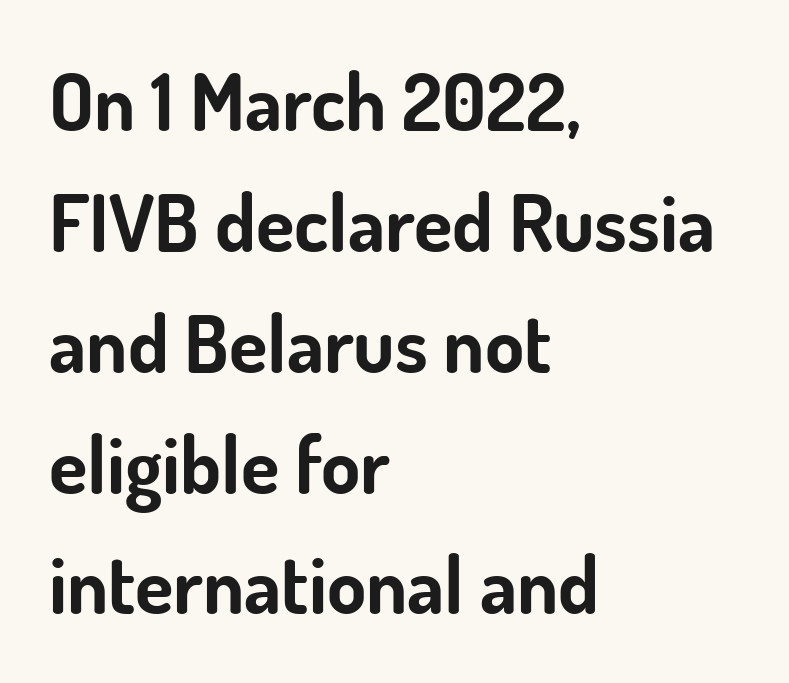
{"serif": "no", "italic": "no", "bold": "yes", "weight": "bold", "width": "normal", "stroke_contrast": "low", "x_height": "small", "monospaced": "no", "underline": "no", "align": "left", "line_spacing": "normal", "line_spacing_ratio": 1.53, "letter_spacing": "normal", "letter_spacing_em": 0.0, "glyph_px": 79}
